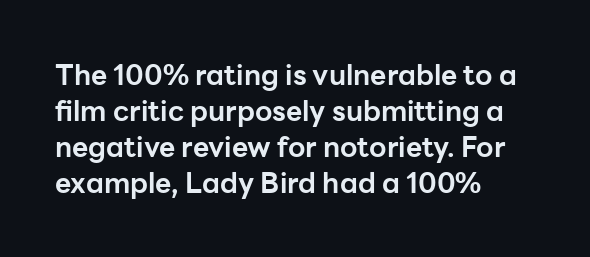
{"serif": "no", "italic": "no", "bold": "yes", "weight": "bold", "width": "normal", "stroke_contrast": "low", "x_height": "medium", "monospaced": "no", "underline": "no", "align": "left", "line_spacing": "normal", "line_spacing_ratio": 1.29, "letter_spacing": "normal", "letter_spacing_em": 0.0, "glyph_px": 28}
